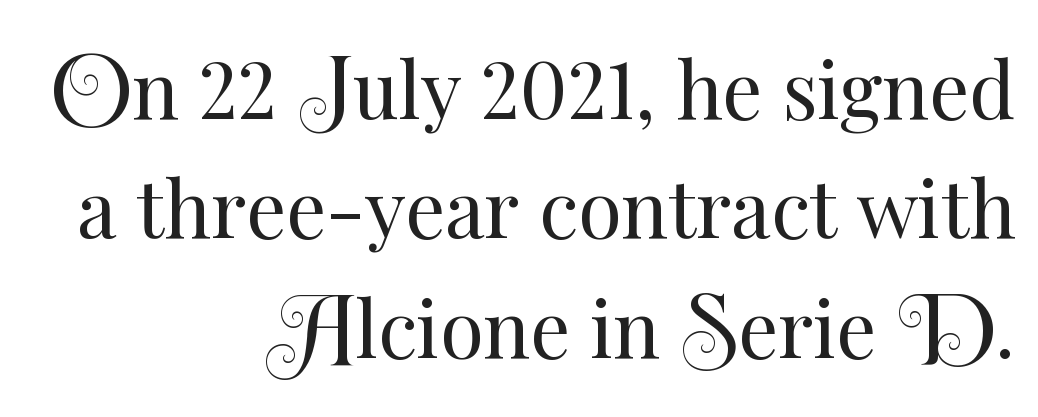
Q: Is the text bold? A: No.
Q: Is the text italic (slanted)? A: No, it is upright.
Q: Is the text underlined? A: No.
Q: How is the paragraph aligned? A: Right-aligned.
Q: Is the spacing between letters normal or unusually wide? A: Normal.
Q: Is the spacing between lines tight, normal or loose? A: Normal.
Q: Width (condensed, normal, or wide)? A: Normal.
Q: Stroke contrast? A: Medium.
Q: x-height? A: Small.
Q: Monospaced? A: No.
